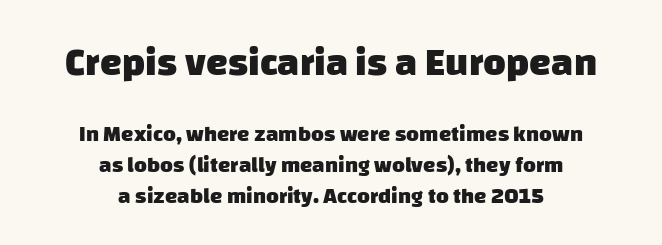
{"serif": "no", "bold": "yes", "weight": "heavy", "width": "normal", "stroke_contrast": "low", "x_height": "large", "monospaced": "no", "underline": "no", "align": "center", "line_spacing": "normal", "line_spacing_ratio": 1.42, "letter_spacing": "normal", "letter_spacing_em": 0.0, "larger_block": "first", "size_ratio": 1.77, "glyph_px": 39}
